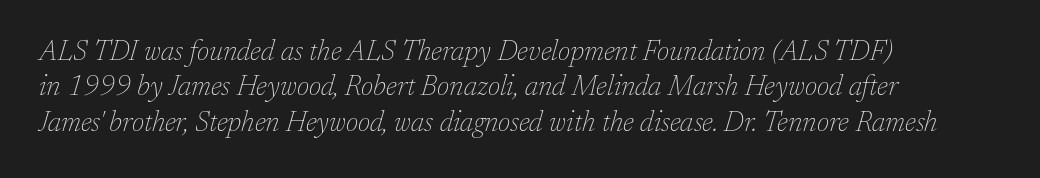
{"serif": "yes", "italic": "yes", "lean": "right", "slant_degrees": 17, "bold": "no", "weight": "thin", "width": "normal", "stroke_contrast": "low", "x_height": "medium", "monospaced": "no", "underline": "no", "align": "left", "line_spacing": "normal", "line_spacing_ratio": 1.26, "letter_spacing": "normal", "letter_spacing_em": 0.0, "glyph_px": 28}
